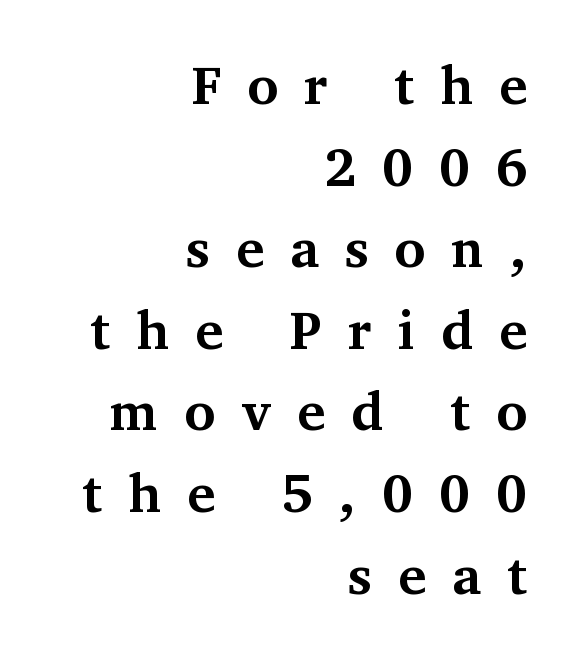
The image shows 53 px bold serif type, upright; set right-aligned, normal line spacing (1.54x), unusually wide letter spacing (+0.49 em), not underlined; medium stroke contrast and a medium x-height.
